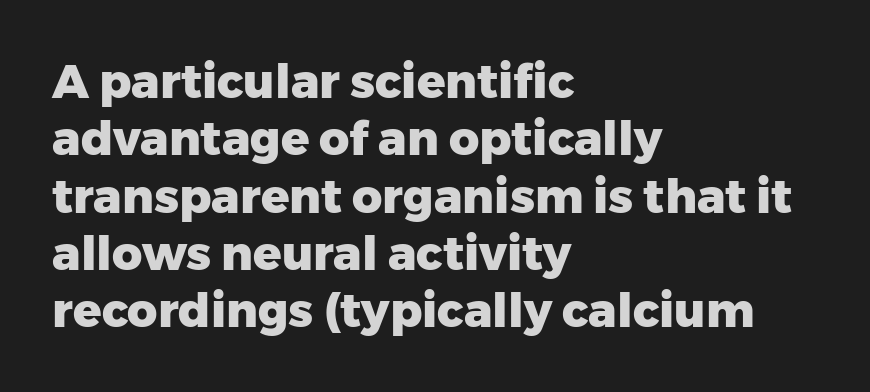
Q: Is the text bold? A: Yes.
Q: Is the text italic (slanted)? A: No, it is upright.
Q: Is the typeface a serif or a sans-serif typeface? A: Sans-serif.
Q: Is the text underlined? A: No.
Q: How is the paragraph aligned? A: Left-aligned.
Q: Is the spacing between letters normal or unusually wide? A: Normal.
Q: Width (condensed, normal, or wide)? A: Normal.
Q: Stroke contrast? A: Low.
Q: x-height? A: Medium.
Q: Monospaced? A: No.
